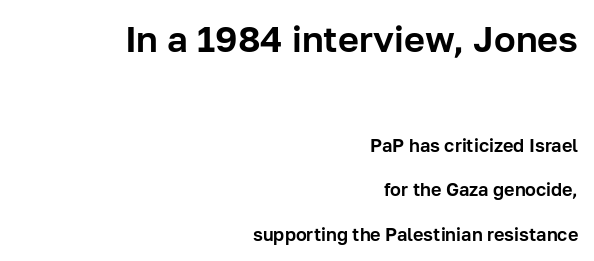
The image shows 36 px sans-serif type, upright; set right-aligned, loose line spacing (2.47x), normal letter spacing, not underlined; the first (top) block is 2.0x larger; low stroke contrast and a medium x-height.
